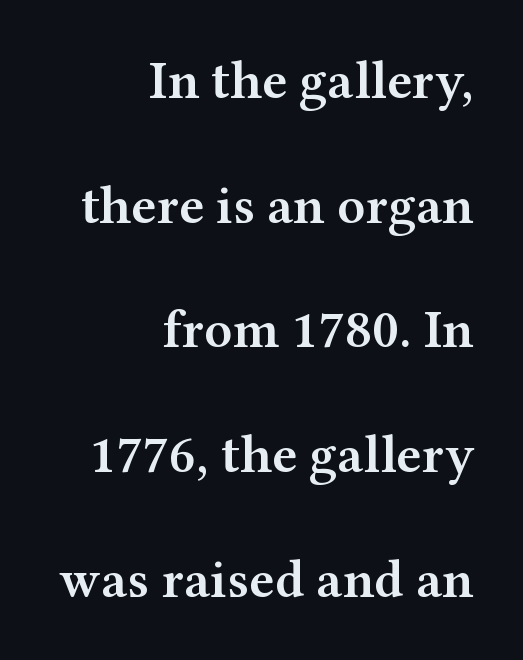
{"serif": "yes", "italic": "no", "bold": "semi", "weight": "semibold", "width": "wide", "stroke_contrast": "medium", "x_height": "medium", "monospaced": "no", "underline": "no", "align": "right", "line_spacing": "loose", "line_spacing_ratio": 2.31, "letter_spacing": "normal", "letter_spacing_em": 0.0, "glyph_px": 54}
